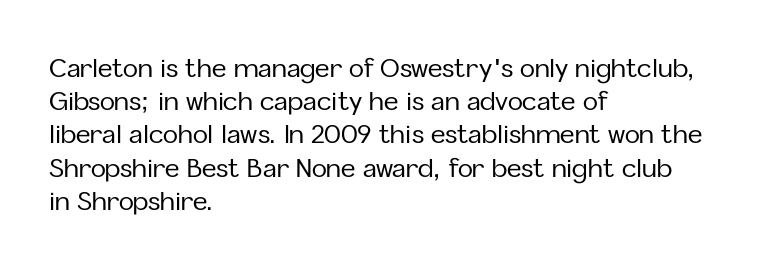
The image shows 25 px text type, upright; set left-aligned, normal line spacing (1.33x), normal letter spacing, not underlined.
